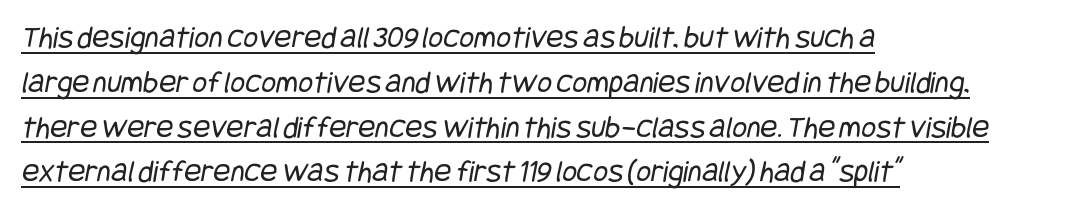
{"serif": "no", "bold": "no", "weight": "regular", "width": "condensed", "stroke_contrast": "low", "x_height": "large", "underline": "yes", "align": "left", "line_spacing": "normal", "line_spacing_ratio": 1.4, "letter_spacing": "normal", "letter_spacing_em": 0.0, "glyph_px": 32}
